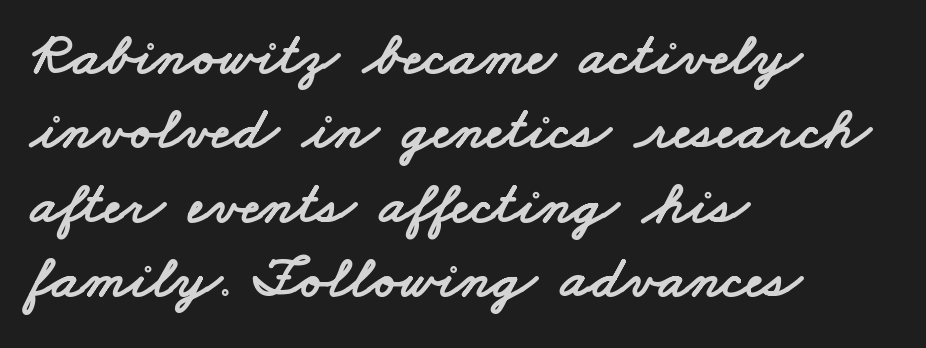
Q: Is the typeface a serif or a sans-serif typeface? A: Sans-serif.
Q: Is the text underlined? A: No.
Q: How is the paragraph aligned? A: Left-aligned.
Q: Is the spacing between letters normal or unusually wide? A: Normal.
Q: Width (condensed, normal, or wide)? A: Wide.
Q: Stroke contrast? A: Low.
Q: x-height? A: Small.
Q: Monospaced? A: No.
